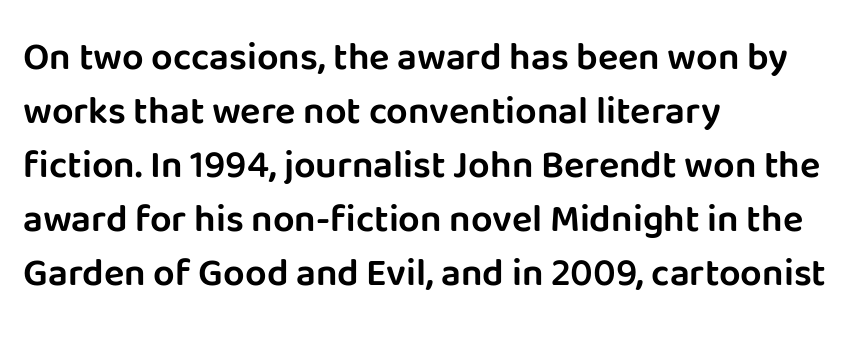
Beneath every word, the page is bare. One glance says typical: line gaps are just what's usual. Nope, not italic — everything's standing straight. Varying glyph widths throughout — classic text-font behaviour. Nope, no serifs anywhere on these letters. Is the block centered? No — it sits flush against the left margin.
